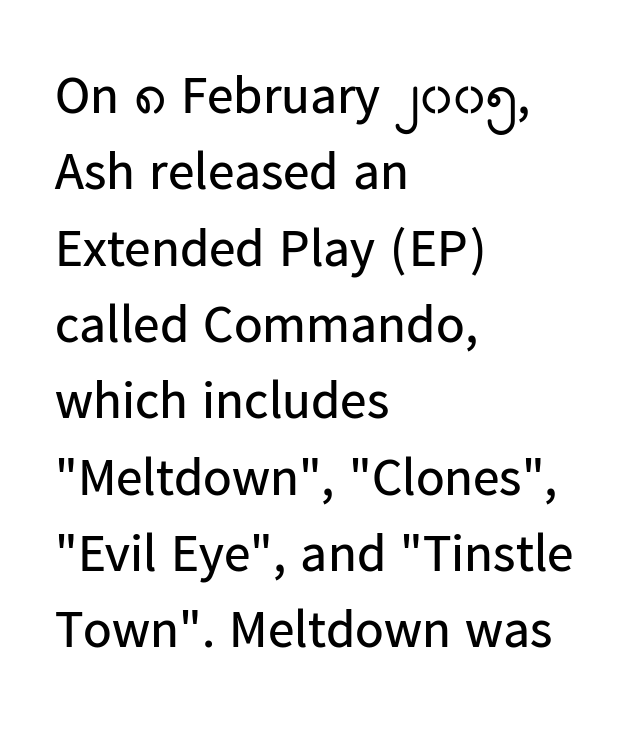
Whoever set this chose a conventional vertical rhythm. The space directly below the letters is spotless. What stands out about the letter spacing? Nothing — it is the standard amount. This sample has the flowing, uneven cadence of proportional lettering. These glyphs show unthickened strokes, regular width or finer.
